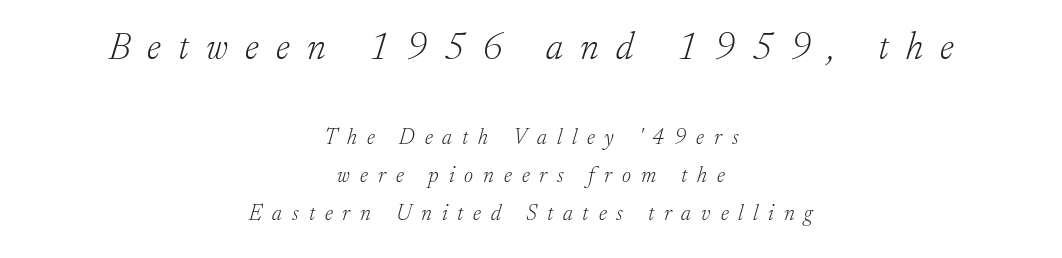
The image shows 38 px light serif type, italic (leaning right); set centered, line spacing 1.73x, unusually wide letter spacing (+0.45 em), not underlined; the first (top) block is 1.73x larger; low stroke contrast and a small x-height.
